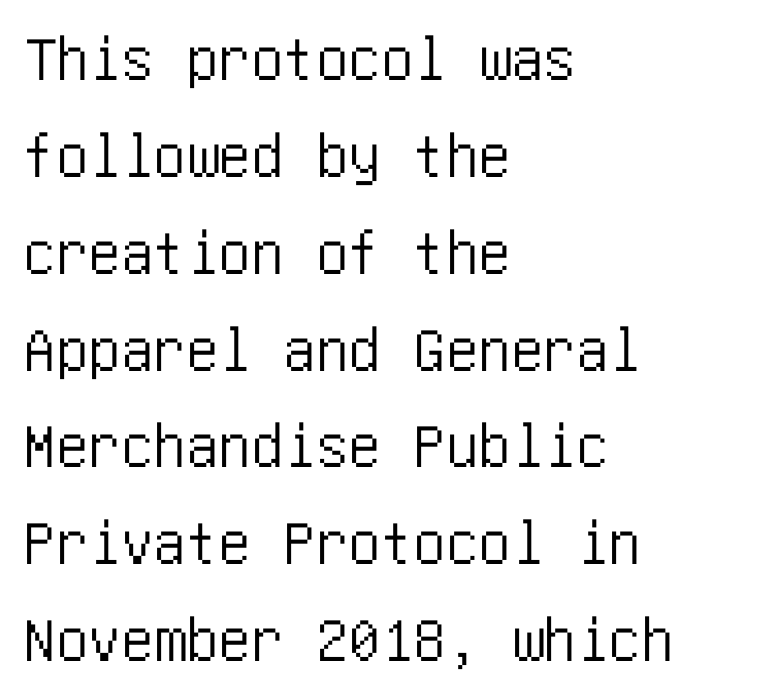
{"serif": "no", "italic": "no", "width": "condensed", "stroke_contrast": "low", "x_height": "large", "underline": "no", "align": "left", "line_spacing": "normal", "line_spacing_ratio": 1.49, "letter_spacing": "normal", "letter_spacing_em": 0.0, "glyph_px": 65}
